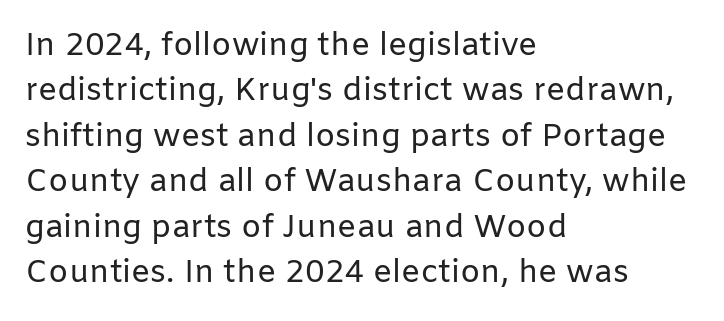
Spacing verdict: proportional, widths tailored to each character. I'd call this a sans setting — the letters go barefoot. No extra ink here — the face is not bold. This rendering uses left alignment, leaving the right contour irregular.
